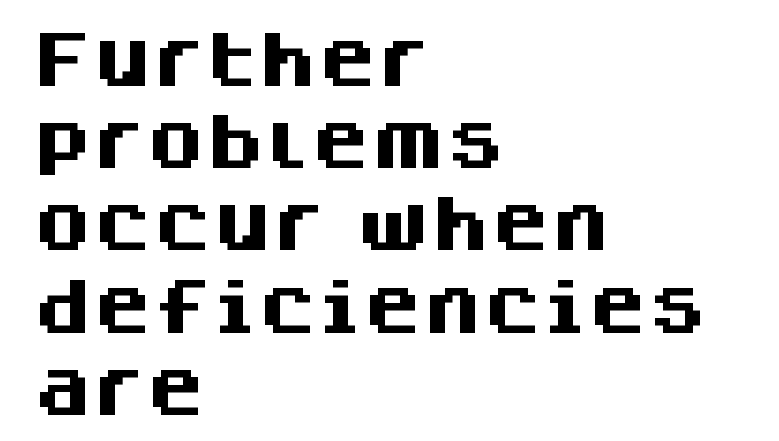
{"serif": "no", "italic": "no", "bold": "yes", "weight": "heavy", "width": "normal", "stroke_contrast": "medium", "x_height": "large", "monospaced": "no", "underline": "no", "align": "left", "line_spacing": "normal", "line_spacing_ratio": 1.37, "letter_spacing": "normal", "letter_spacing_em": 0.0, "glyph_px": 60}
